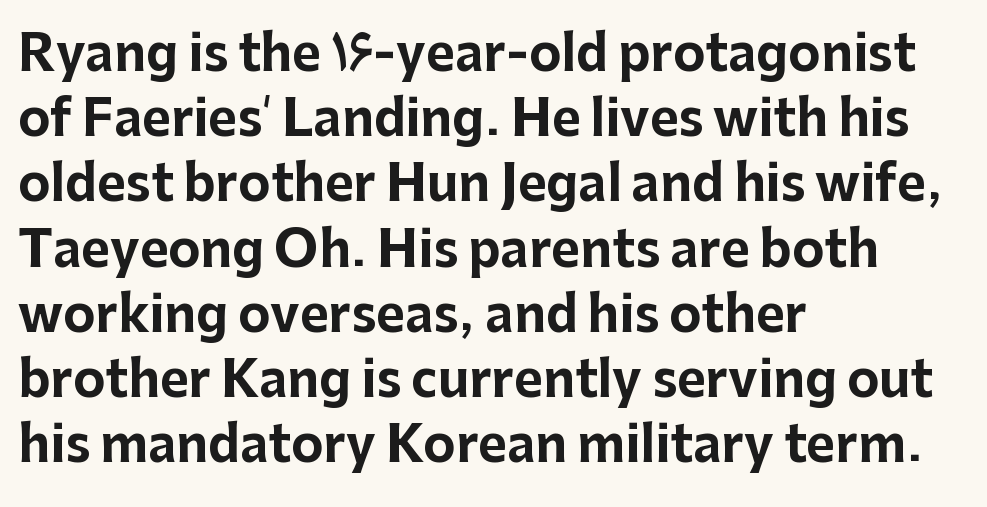
Q: Is the text bold? A: Yes.
Q: Is the text italic (slanted)? A: No, it is upright.
Q: Is the typeface a serif or a sans-serif typeface? A: Sans-serif.
Q: Is the text underlined? A: No.
Q: How is the paragraph aligned? A: Left-aligned.
Q: Is the spacing between letters normal or unusually wide? A: Normal.
Q: Is the spacing between lines tight, normal or loose? A: Normal.
Q: Width (condensed, normal, or wide)? A: Normal.
Q: Stroke contrast? A: Low.
Q: x-height? A: Medium.
Q: Monospaced? A: No.
